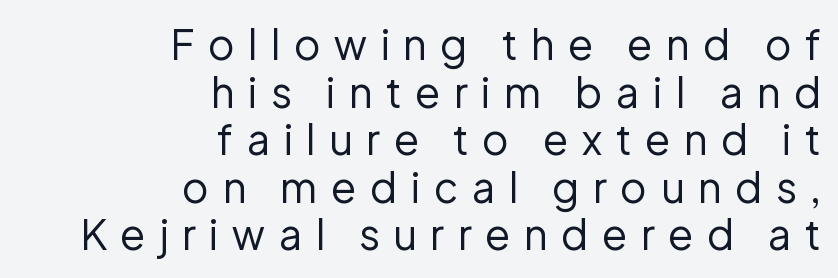
{"serif": "no", "italic": "no", "bold": "no", "weight": "regular", "width": "normal", "stroke_contrast": "low", "x_height": "medium", "monospaced": "no", "underline": "no", "align": "right", "line_spacing_ratio": 1.16, "letter_spacing": "wide", "letter_spacing_em": 0.33, "glyph_px": 41}
